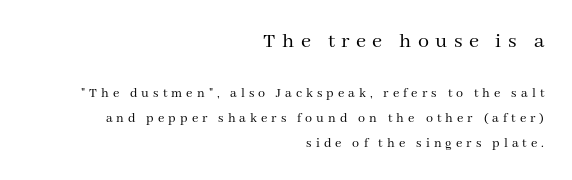
Q: Is the text bold? A: No.
Q: Is the text italic (slanted)? A: No, it is upright.
Q: Is the text underlined? A: No.
Q: How is the paragraph aligned? A: Right-aligned.
Q: Is the spacing between letters normal or unusually wide? A: Unusually wide.
Q: Which block of text is set in a larger size, the first (top) or the second (bottom)? A: The first (top) one.
